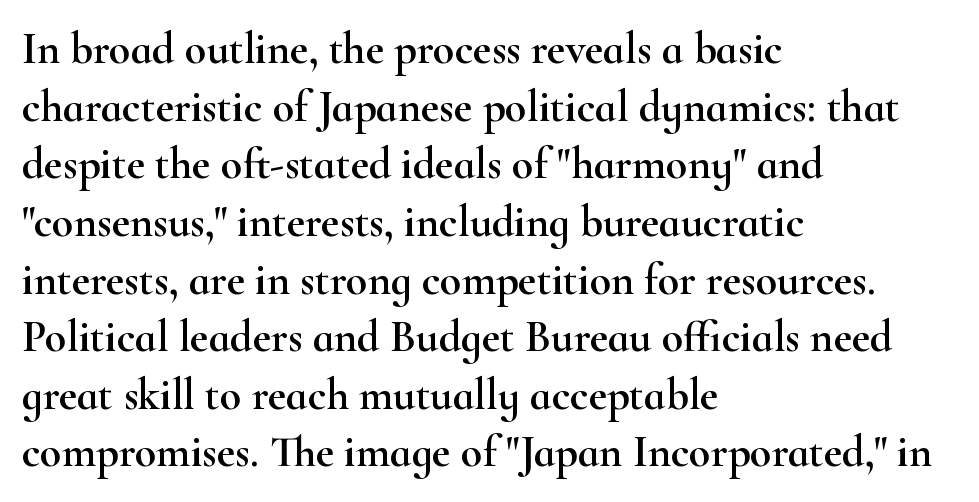
The image shows 44 px wide serif type, upright; set left-aligned, normal line spacing (1.31x), normal letter spacing, not underlined; high stroke contrast and a small x-height.
